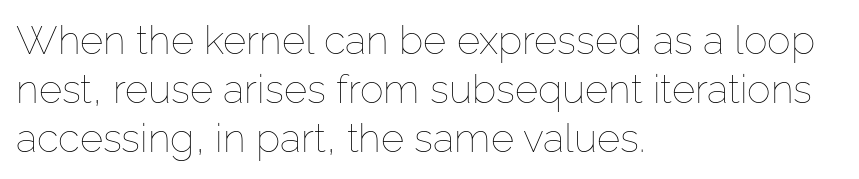
Q: Is the text bold? A: No.
Q: Is the text italic (slanted)? A: No, it is upright.
Q: Is the text underlined? A: No.
Q: How is the paragraph aligned? A: Left-aligned.
Q: Is the spacing between letters normal or unusually wide? A: Normal.
Q: Width (condensed, normal, or wide)? A: Normal.
Q: Stroke contrast? A: Low.
Q: x-height? A: Medium.
Q: Monospaced? A: No.
